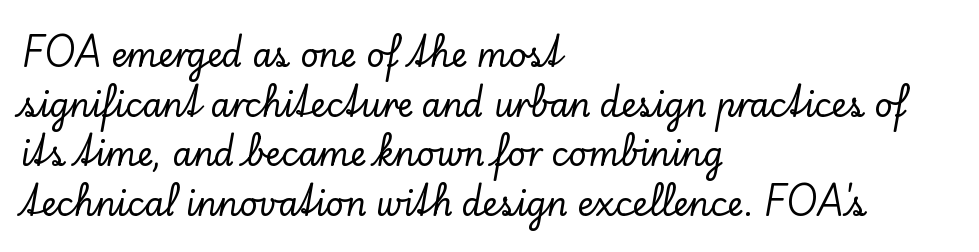
The image shows 32 px serif type; set left-aligned, normal line spacing (1.55x), normal letter spacing, not underlined; low stroke contrast and a small x-height.
